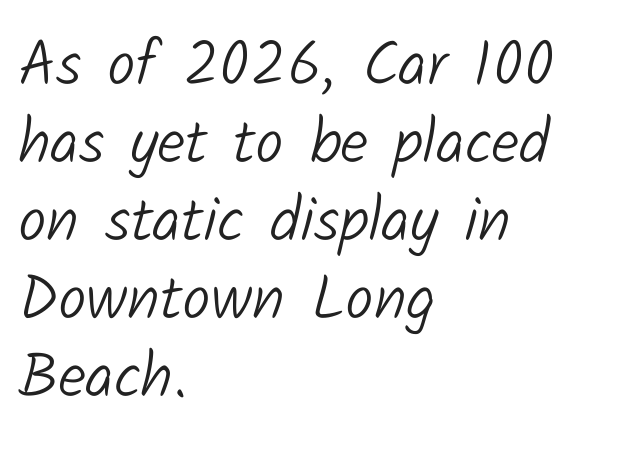
Q: Is the text bold? A: No.
Q: Is the typeface a serif or a sans-serif typeface? A: Sans-serif.
Q: Is the text underlined? A: No.
Q: How is the paragraph aligned? A: Left-aligned.
Q: Is the spacing between letters normal or unusually wide? A: Normal.
Q: Width (condensed, normal, or wide)? A: Normal.
Q: Stroke contrast? A: Low.
Q: x-height? A: Medium.
Q: Monospaced? A: No.
